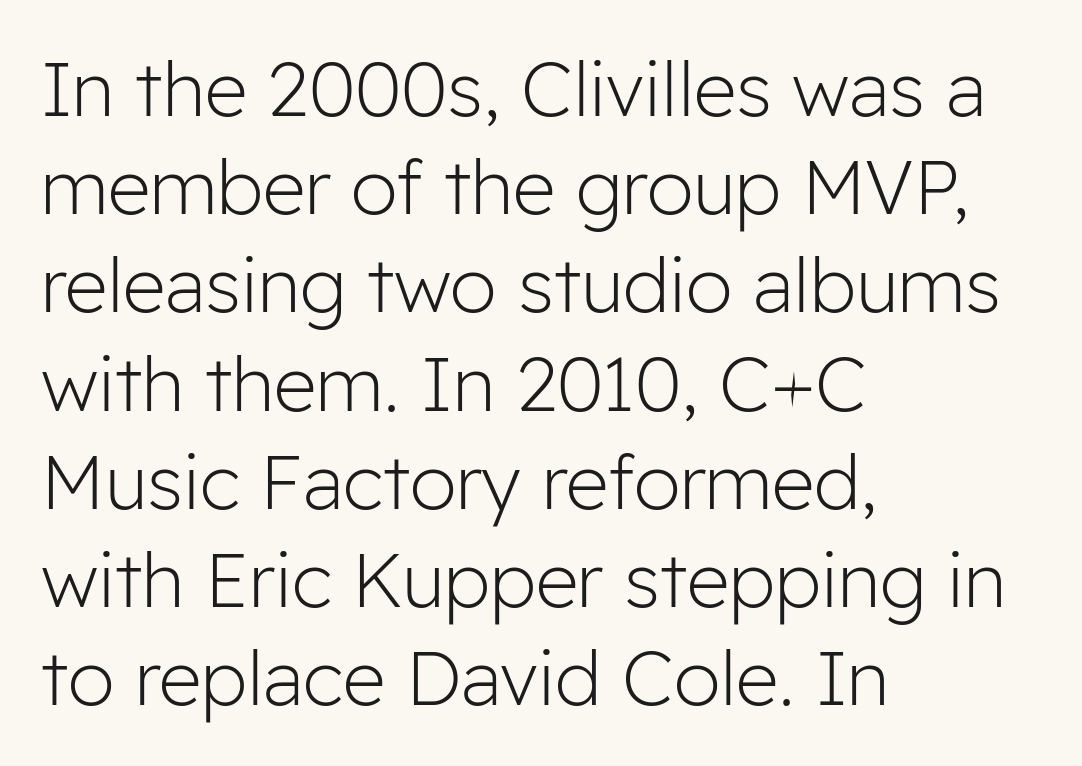
The image shows 75 px light sans-serif type, upright; set left-aligned, normal line spacing (1.31x), normal letter spacing, not underlined; low stroke contrast and a medium x-height.
